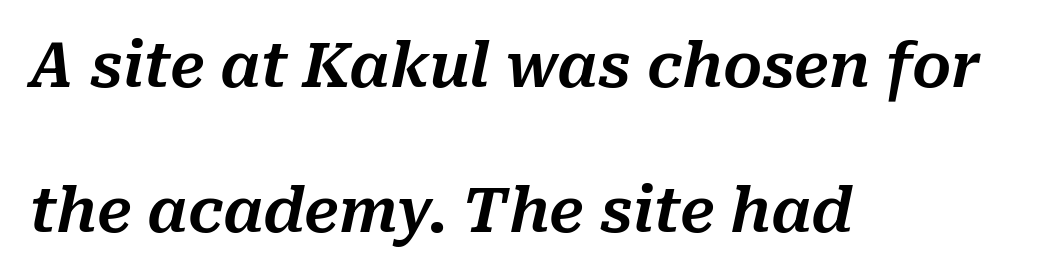
The passage shown has conventional tracking throughout. These lines were composed using italics. Notice the wide empty band between every row — that's loose leading. The specimen omits any rule beneath the text block's lines. Looks like regular typesetting: each glyph gets only the width it needs. Line beginnings align vertically; line endings do not.
